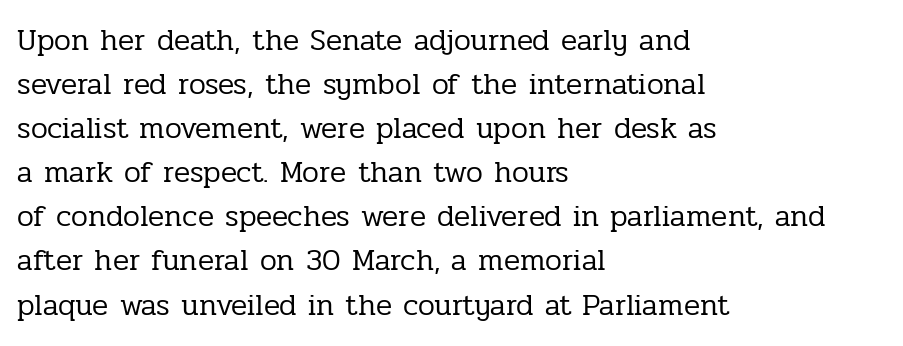
The image shows 30 px regular-weight serif type, upright; set left-aligned, normal line spacing (1.47x), normal letter spacing, not underlined; low stroke contrast and a medium x-height.
